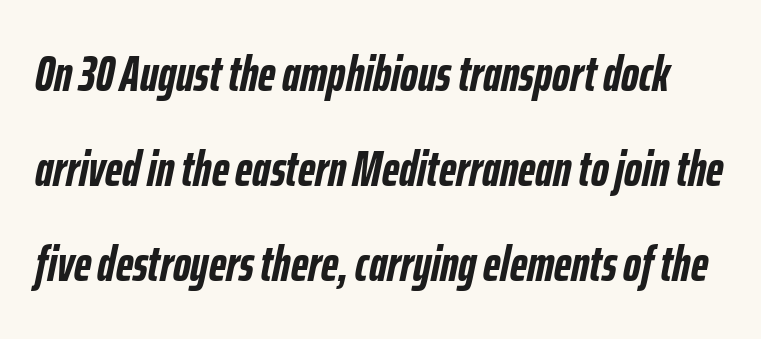
The face used here is proportionally spaced, like ordinary book or web type. This is oblique type, the kind used for emphasis or titles. These lines stand farther apart than default settings would place them. A typesetter would call this zero additional tracking.
